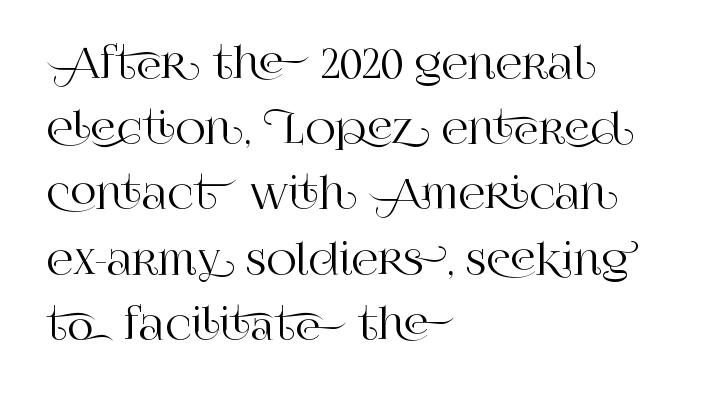
The image shows 41 px serif type, upright; set left-aligned, normal line spacing (1.59x), normal letter spacing, not underlined; high stroke contrast and a large x-height.
